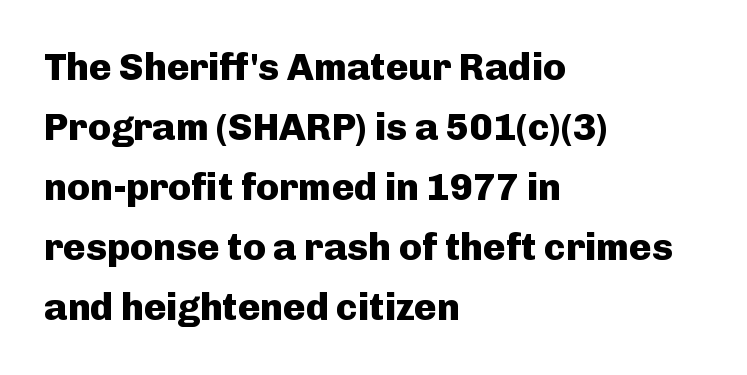
Q: Is the text bold? A: Yes.
Q: Is the text italic (slanted)? A: No, it is upright.
Q: Is the typeface a serif or a sans-serif typeface? A: Sans-serif.
Q: Is the text underlined? A: No.
Q: How is the paragraph aligned? A: Left-aligned.
Q: Is the spacing between letters normal or unusually wide? A: Normal.
Q: Is the spacing between lines tight, normal or loose? A: Normal.
Q: Width (condensed, normal, or wide)? A: Normal.
Q: Stroke contrast? A: Low.
Q: x-height? A: Medium.
Q: Monospaced? A: No.
